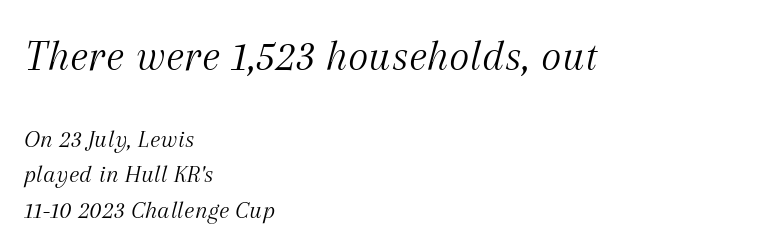
{"serif": "yes", "italic": "yes", "lean": "right", "slant_degrees": 12, "bold": "no", "weight": "light", "width": "normal", "stroke_contrast": "medium", "x_height": "medium", "monospaced": "no", "underline": "no", "align": "left", "line_spacing": "normal", "line_spacing_ratio": 1.41, "letter_spacing": "normal", "letter_spacing_em": 0.0, "larger_block": "first", "size_ratio": 1.76, "glyph_px": 44}
